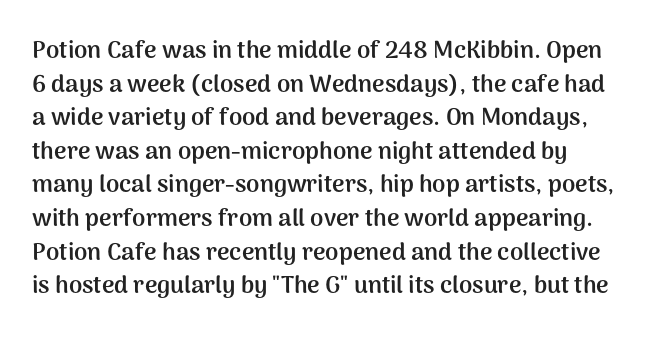
{"italic": "no", "bold": "yes", "underline": "no", "line_spacing": "normal", "line_spacing_ratio": 1.4, "letter_spacing": "normal", "letter_spacing_em": 0.0, "glyph_px": 24}
